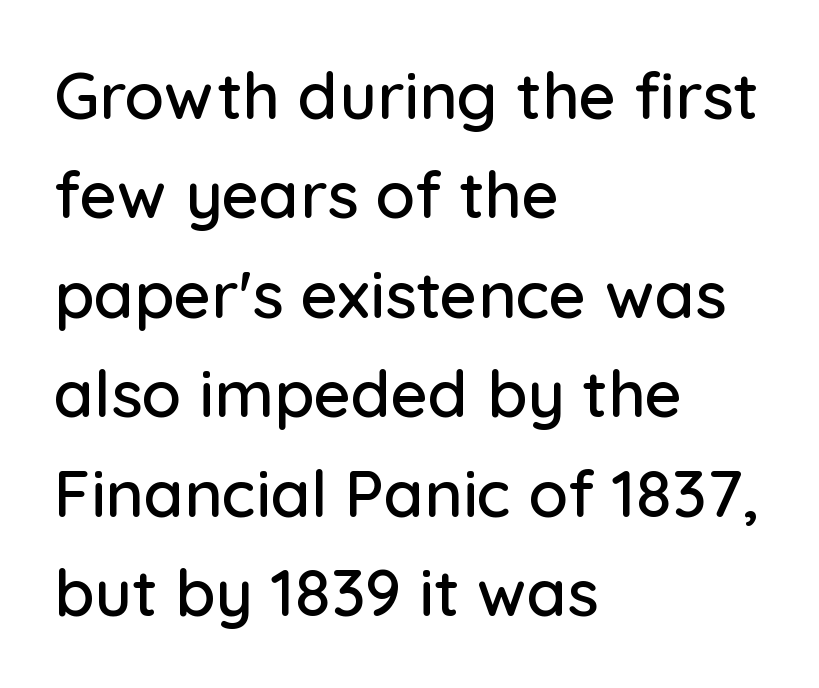
The image shows 65 px sans-serif type, upright; set left-aligned, normal line spacing (1.53x), normal letter spacing, not underlined; low stroke contrast and a medium x-height.
